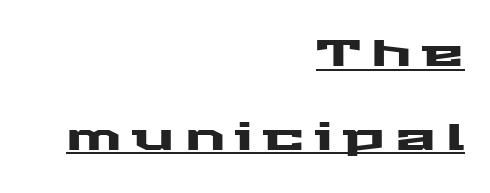
{"serif": "no", "italic": "no", "width": "wide", "stroke_contrast": "medium", "x_height": "medium", "monospaced": "no", "underline": "yes", "align": "right", "line_spacing": "loose", "line_spacing_ratio": 2.2, "letter_spacing": "wide", "letter_spacing_em": 0.27, "glyph_px": 38}
